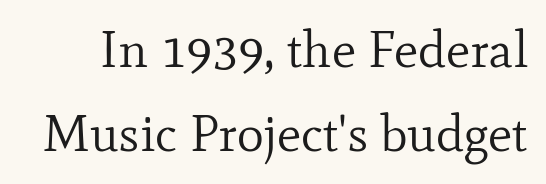
{"serif": "yes", "italic": "no", "bold": "no", "weight": "regular", "width": "normal", "stroke_contrast": "low", "x_height": "small", "monospaced": "no", "underline": "no", "line_spacing": "normal", "line_spacing_ratio": 1.65, "letter_spacing": "normal", "letter_spacing_em": 0.0, "glyph_px": 51}
